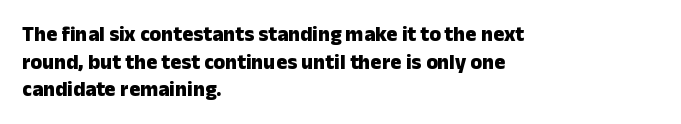
Normally led — the rows are evenly, conventionally spaced. Caption: standard tracking, unaltered. Check the space under the baseline: it is left empty. This sample is left-justified, so line endings fall wherever the words run out. These lines were composed using upright roman letters.
